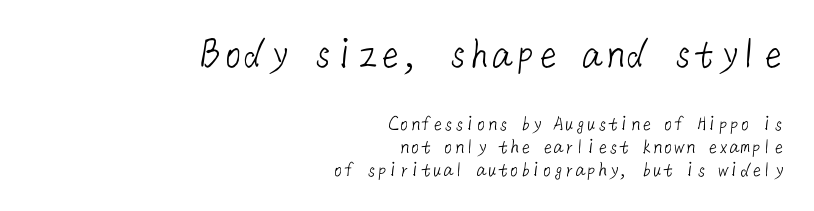
Q: Is the text bold? A: No.
Q: Is the typeface a serif or a sans-serif typeface? A: Sans-serif.
Q: Is the text underlined? A: No.
Q: How is the paragraph aligned? A: Right-aligned.
Q: Is the spacing between letters normal or unusually wide? A: Normal.
Q: Is the spacing between lines tight, normal or loose? A: Tight.
Q: Which block of text is set in a larger size, the first (top) or the second (bottom)? A: The first (top) one.
Q: Width (condensed, normal, or wide)? A: Normal.
Q: Stroke contrast? A: Low.
Q: x-height? A: Medium.
